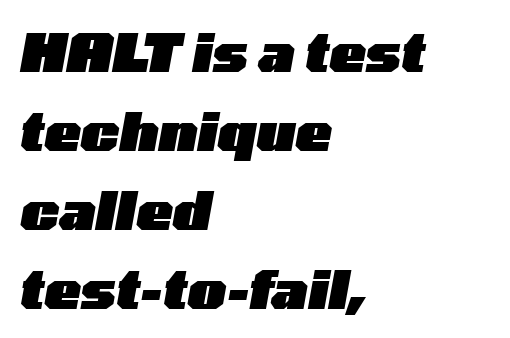
Q: Is the text bold? A: Yes.
Q: Is the text italic (slanted)? A: Yes, it leans right by about 10 degrees.
Q: Is the text underlined? A: No.
Q: How is the paragraph aligned? A: Left-aligned.
Q: Is the spacing between letters normal or unusually wide? A: Normal.
Q: Is the spacing between lines tight, normal or loose? A: Normal.
Q: Width (condensed, normal, or wide)? A: Wide.
Q: Stroke contrast? A: Low.
Q: x-height? A: Medium.
Q: Monospaced? A: No.
